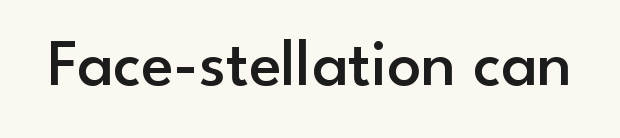
{"serif": "no", "italic": "no", "bold": "semi", "weight": "semibold", "width": "normal", "stroke_contrast": "low", "x_height": "small", "monospaced": "no", "underline": "no", "letter_spacing": "normal", "letter_spacing_em": 0.0, "glyph_px": 67}
